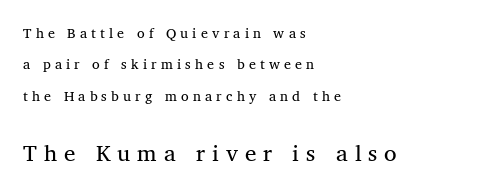
Does extra space separate the letters? Yes, quite a lot of it. Ascenders rise straight up at ninety degrees. The lower block of text is set noticeably larger than the block above it. Reading down the column, the eye jumps a long way to each next line. The space directly below the letters is spotless.
